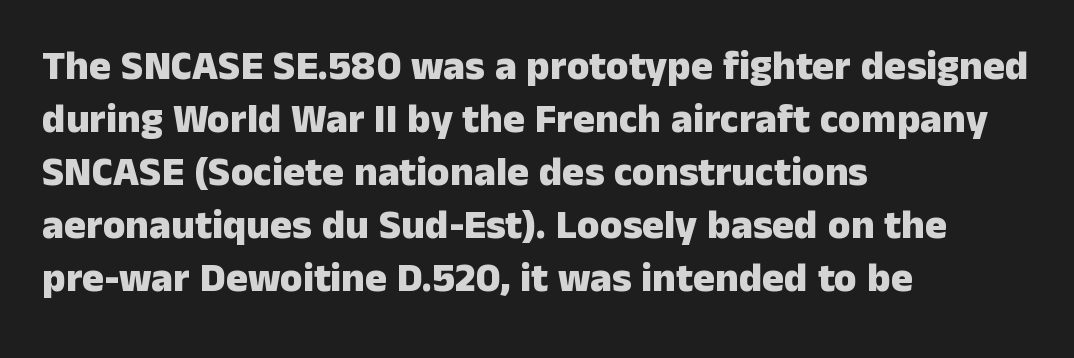
Q: Is the text bold? A: Yes.
Q: Is the text italic (slanted)? A: No, it is upright.
Q: Is the typeface a serif or a sans-serif typeface? A: Sans-serif.
Q: Is the text underlined? A: No.
Q: How is the paragraph aligned? A: Left-aligned.
Q: Is the spacing between letters normal or unusually wide? A: Normal.
Q: Is the spacing between lines tight, normal or loose? A: Normal.
Q: Width (condensed, normal, or wide)? A: Normal.
Q: Stroke contrast? A: Low.
Q: x-height? A: Medium.
Q: Monospaced? A: No.
